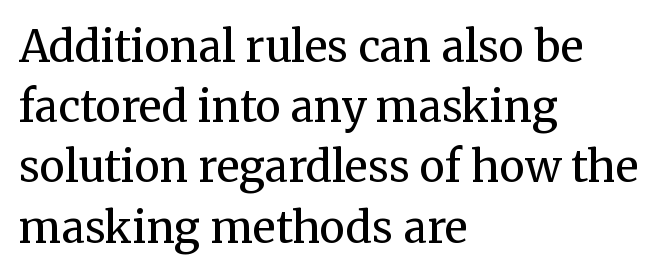
The image shows 43 px regular-weight serif type, upright; set left-aligned, normal line spacing (1.4x), normal letter spacing, not underlined; medium stroke contrast and a medium x-height.
